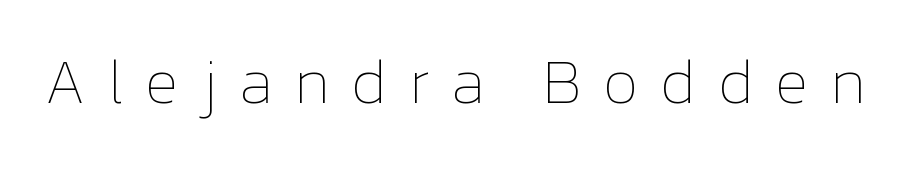
The image shows 63 px thin type, upright; set unusually wide letter spacing (+0.34 em), not underlined; low stroke contrast and a medium x-height.
